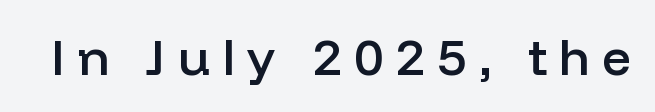
Bold? Not quite — semibold, heavier than regular but stopping short. Think of a printed novel: that variable character pitch is what you see here. Italic? Not at all — the glyphs are vertical. Decoration check: the copy has no underline.
